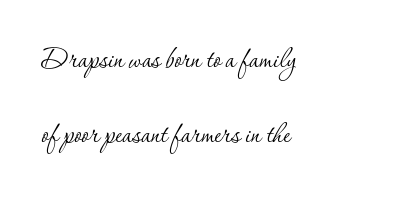
Q: Is the text bold? A: No.
Q: Is the text italic (slanted)? A: Yes.
Q: Is the typeface a serif or a sans-serif typeface? A: Serif.
Q: Is the text underlined? A: No.
Q: How is the paragraph aligned? A: Left-aligned.
Q: Is the spacing between letters normal or unusually wide? A: Normal.
Q: Is the spacing between lines tight, normal or loose? A: Loose.
Q: Width (condensed, normal, or wide)? A: Normal.
Q: Stroke contrast? A: Low.
Q: x-height? A: Small.
Q: Monospaced? A: No.
